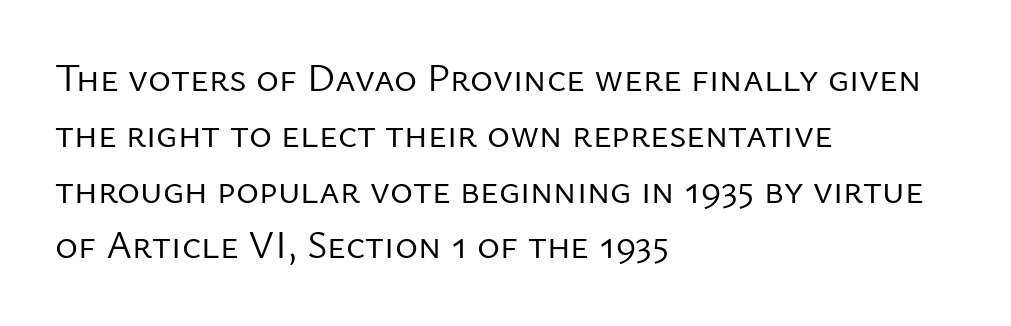
The image shows 39 px regular-weight sans-serif type, upright; set left-aligned, normal line spacing (1.43x), normal letter spacing, not underlined; low stroke contrast and a medium x-height.
